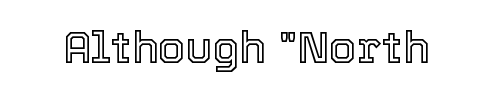
Do the characters align in a grid? No, the font is proportional. Decoration check: the copy has no underline. The letters sit at their default tracking, neither squeezed nor spread. This sample uses an upright cut, with every glyph sitting square on the baseline.
